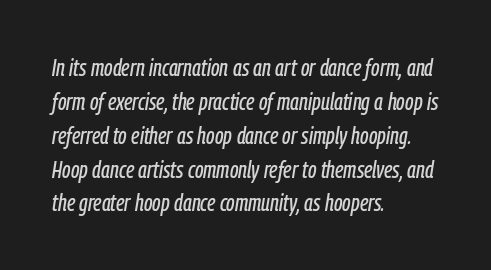
Q: Is the text italic (slanted)? A: Yes, it leans right by about 9 degrees.
Q: Is the text underlined? A: No.
Q: How is the paragraph aligned? A: Left-aligned.
Q: Is the spacing between letters normal or unusually wide? A: Normal.
Q: Is the spacing between lines tight, normal or loose? A: Normal.
